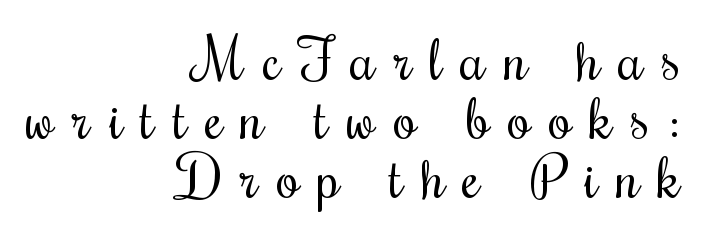
Q: Is the text bold? A: No.
Q: Is the text italic (slanted)? A: Yes.
Q: Is the text underlined? A: No.
Q: How is the paragraph aligned? A: Right-aligned.
Q: Is the spacing between letters normal or unusually wide? A: Unusually wide.
Q: Is the spacing between lines tight, normal or loose? A: Tight.
Q: Width (condensed, normal, or wide)? A: Condensed.
Q: Stroke contrast? A: Medium.
Q: x-height? A: Small.
Q: Monospaced? A: No.
